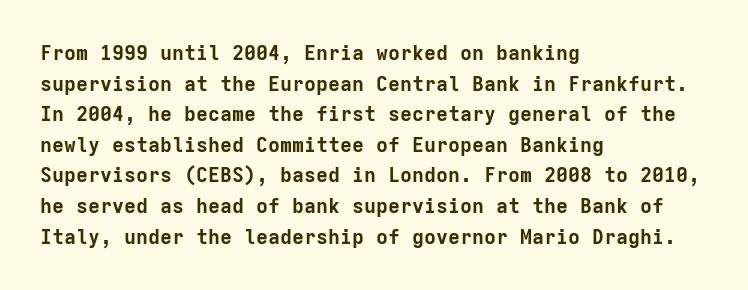
The image shows 20 px bold type, upright; set left-aligned, normal line spacing (1.53x), normal letter spacing, not underlined.
